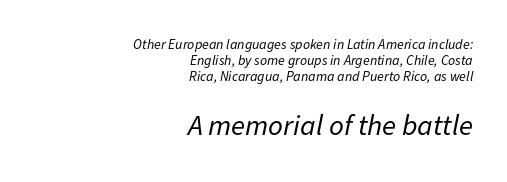
The image shows 29 px regular-weight type, italic (leaning right); set right-aligned, tight line spacing (1.14x), normal letter spacing, not underlined; the second (bottom) block is 2.07x larger; low stroke contrast and a medium x-height.
